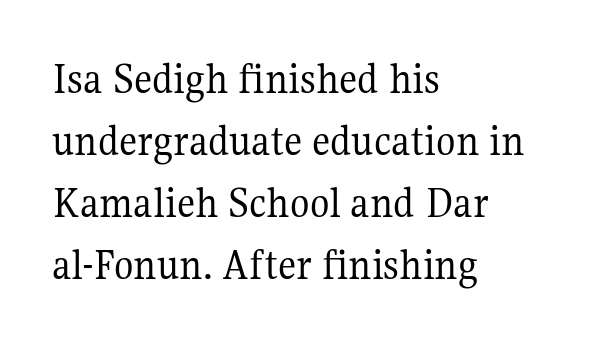
The image shows 45 px regular-weight serif type, upright; set left-aligned, normal line spacing (1.38x), normal letter spacing, not underlined; medium stroke contrast and a medium x-height.
